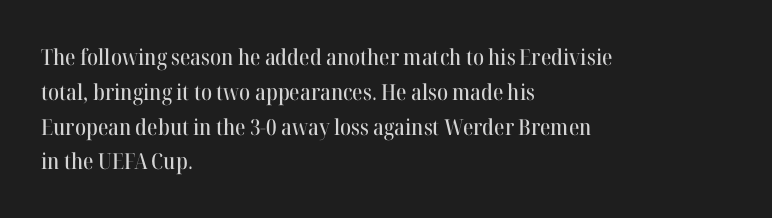
Q: Is the text italic (slanted)? A: No, it is upright.
Q: Is the text underlined? A: No.
Q: How is the paragraph aligned? A: Left-aligned.
Q: Is the spacing between letters normal or unusually wide? A: Normal.
Q: Is the spacing between lines tight, normal or loose? A: Normal.
